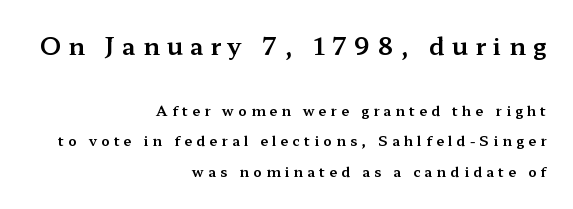
Q: Is the text italic (slanted)? A: No, it is upright.
Q: Is the text underlined? A: No.
Q: How is the paragraph aligned? A: Right-aligned.
Q: Is the spacing between letters normal or unusually wide? A: Unusually wide.
Q: Is the spacing between lines tight, normal or loose? A: Loose.
Q: Which block of text is set in a larger size, the first (top) or the second (bottom)? A: The first (top) one.
